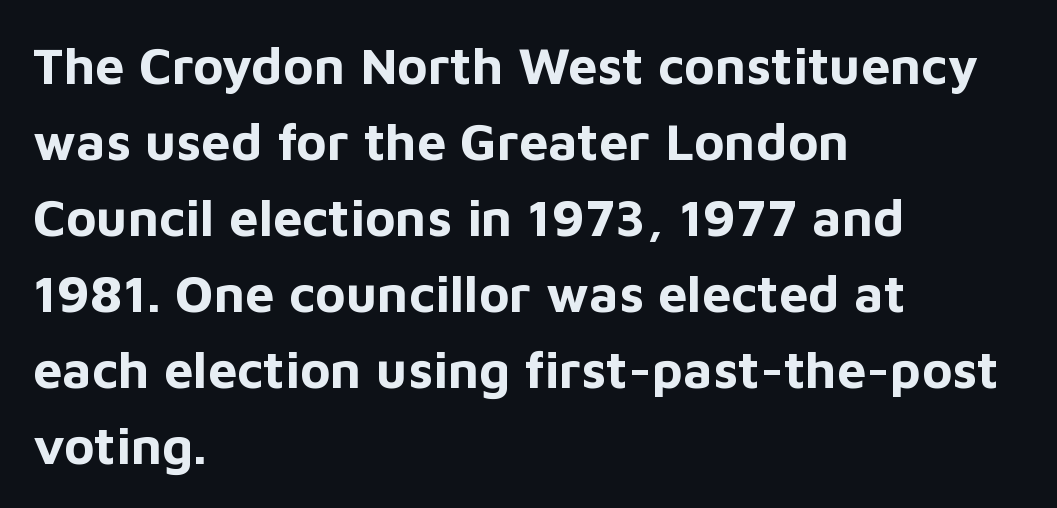
Q: Is the text bold? A: Yes.
Q: Is the text italic (slanted)? A: No, it is upright.
Q: Is the typeface a serif or a sans-serif typeface? A: Sans-serif.
Q: Is the text underlined? A: No.
Q: How is the paragraph aligned? A: Left-aligned.
Q: Is the spacing between letters normal or unusually wide? A: Normal.
Q: Is the spacing between lines tight, normal or loose? A: Normal.
Q: Width (condensed, normal, or wide)? A: Normal.
Q: Stroke contrast? A: Low.
Q: x-height? A: Medium.
Q: Monospaced? A: No.
